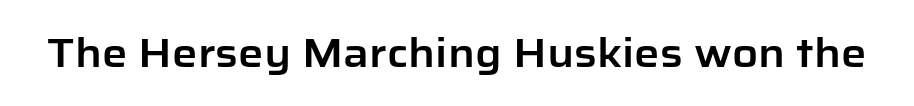
{"serif": "no", "italic": "no", "width": "normal", "stroke_contrast": "low", "x_height": "medium", "monospaced": "no", "underline": "no", "letter_spacing": "normal", "letter_spacing_em": 0.0, "glyph_px": 40}
